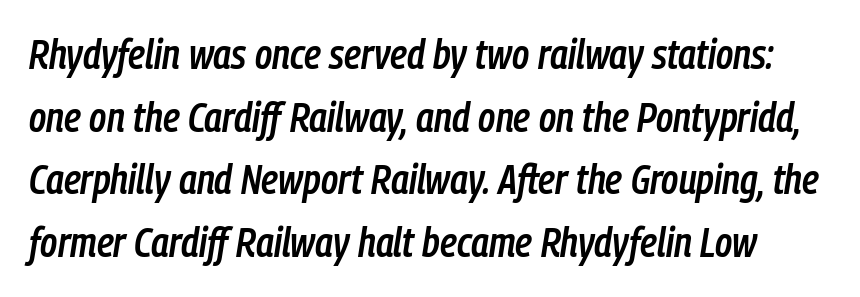
{"italic": "yes", "lean": "right", "slant_degrees": 9, "bold": "semi", "weight": "semibold", "width": "condensed", "stroke_contrast": "low", "x_height": "medium", "monospaced": "no", "underline": "no", "line_spacing": "normal", "line_spacing_ratio": 1.53, "letter_spacing": "normal", "letter_spacing_em": 0.0, "glyph_px": 41}
